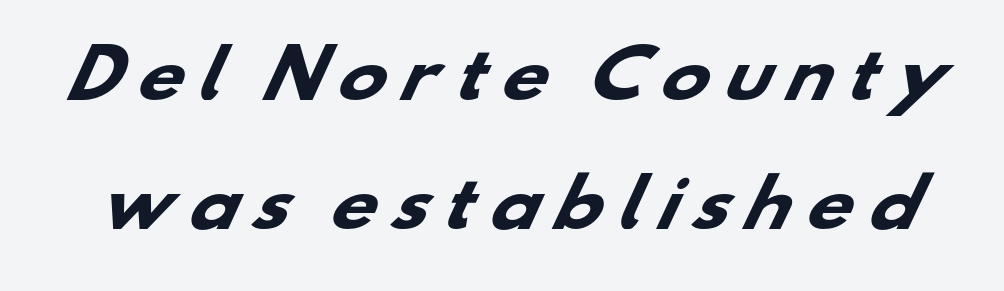
{"serif": "no", "bold": "yes", "weight": "heavy", "width": "wide", "stroke_contrast": "low", "x_height": "small", "monospaced": "no", "underline": "no", "line_spacing": "loose", "line_spacing_ratio": 1.98, "letter_spacing": "wide", "letter_spacing_em": 0.2, "glyph_px": 65}
